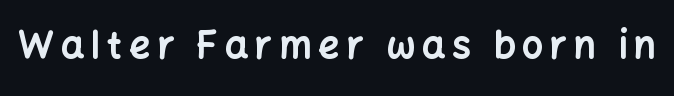
Q: Is the text bold? A: Yes.
Q: Is the text italic (slanted)? A: No, it is upright.
Q: Is the typeface a serif or a sans-serif typeface? A: Sans-serif.
Q: Is the text underlined? A: No.
Q: Width (condensed, normal, or wide)? A: Normal.
Q: Stroke contrast? A: Low.
Q: x-height? A: Medium.
Q: Monospaced? A: No.
